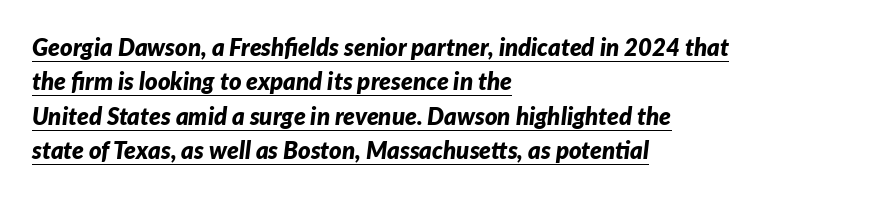
Characters are canted at an angle relative to the baseline's perpendicular. What stands out about the letter spacing? Nothing — it is the standard amount. In terms of weight, the rendering is a true, heavy bold. Summary of vertical rhythm: regular, with standard interline spacing. This rendering features underlined lettering. The compositor pushed each line to the left boundary.
